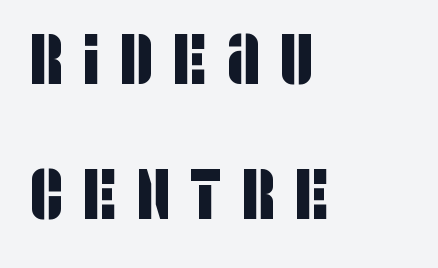
The image shows 72 px condensed sans-serif type; set left-aligned, line spacing 1.88x, unusually wide letter spacing (+0.28 em), not underlined; low stroke contrast and a large x-height.
